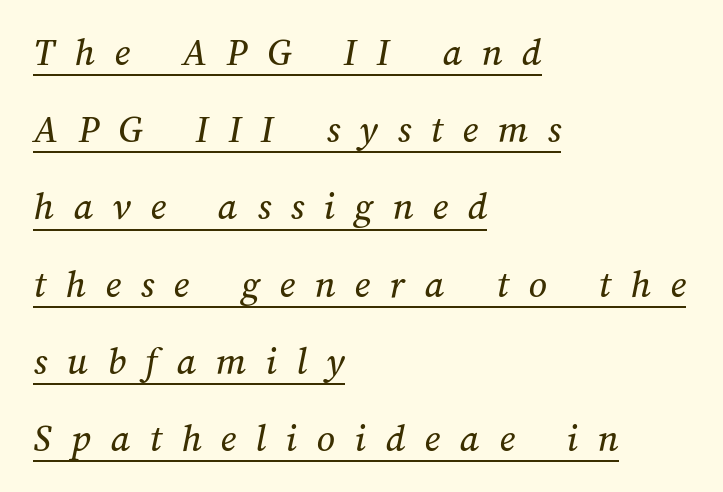
{"width": "normal", "stroke_contrast": "medium", "x_height": "medium", "monospaced": "no", "underline": "yes", "align": "left", "line_spacing": "loose", "line_spacing_ratio": 1.93, "letter_spacing": "wide", "letter_spacing_em": 0.49, "glyph_px": 40}
